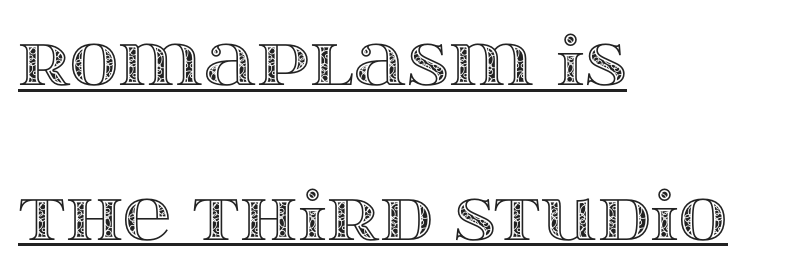
Regarding leading, the lines here are spaced well apart. Proportional: the letters do not fall into vertical columns. The specimen includes a rule beneath the text block's lines. Typeset ragged right — the left edge is the straight one.
